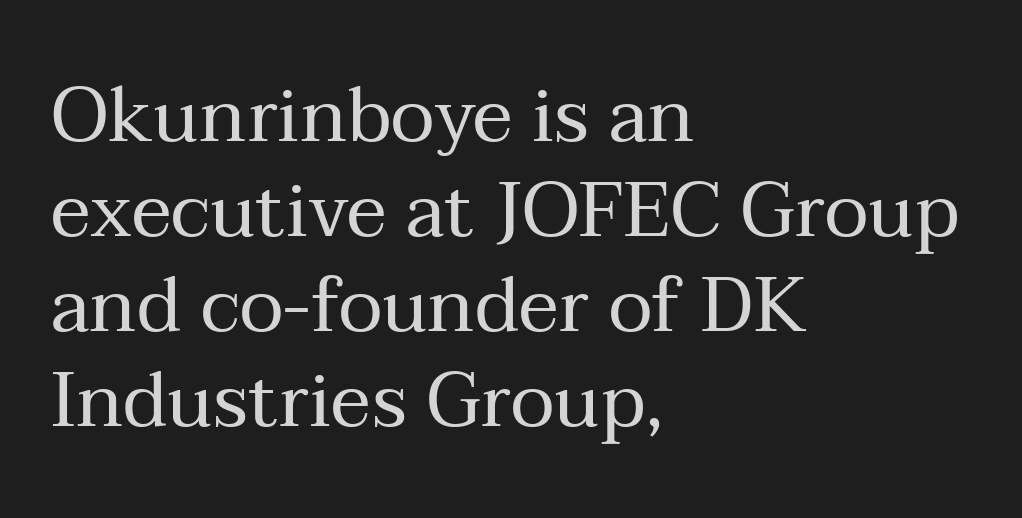
These lines stack with their left ends in a neat column. Yep, those are serifs on the letters. Descender tails drop into unmarked territory. Varying glyph widths throughout — classic text-font behaviour. Vertical strokes here are truly vertical. Vertical spacing — default.
